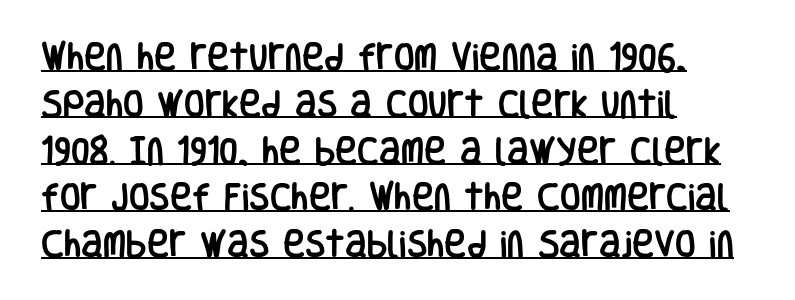
The image shows 30 px condensed sans-serif type, upright; set left-aligned, normal line spacing (1.56x), normal letter spacing, underlined; low stroke contrast and a large x-height.
